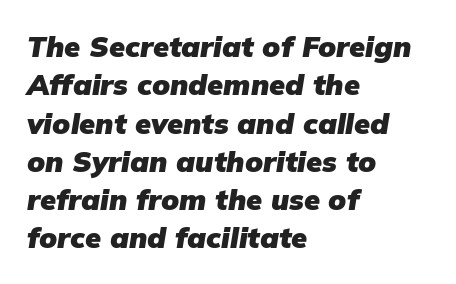
Q: Is the text bold? A: Yes.
Q: Is the text italic (slanted)? A: Yes, it leans right by about 9 degrees.
Q: Is the text underlined? A: No.
Q: How is the paragraph aligned? A: Left-aligned.
Q: Is the spacing between letters normal or unusually wide? A: Normal.
Q: Is the spacing between lines tight, normal or loose? A: Normal.
Q: Width (condensed, normal, or wide)? A: Normal.
Q: Stroke contrast? A: Low.
Q: x-height? A: Medium.
Q: Monospaced? A: No.
